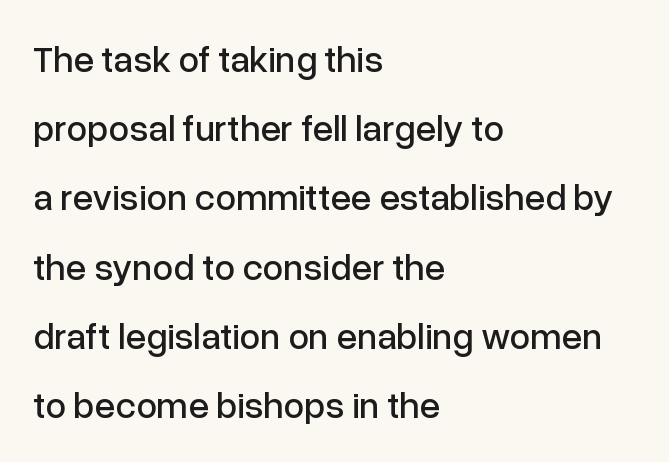
{"serif": "no", "italic": "no", "width": "normal", "stroke_contrast": "low", "x_height": "medium", "monospaced": "no", "underline": "no", "align": "left", "line_spacing_ratio": 1.87, "letter_spacing": "normal", "letter_spacing_em": 0.0, "glyph_px": 37}
